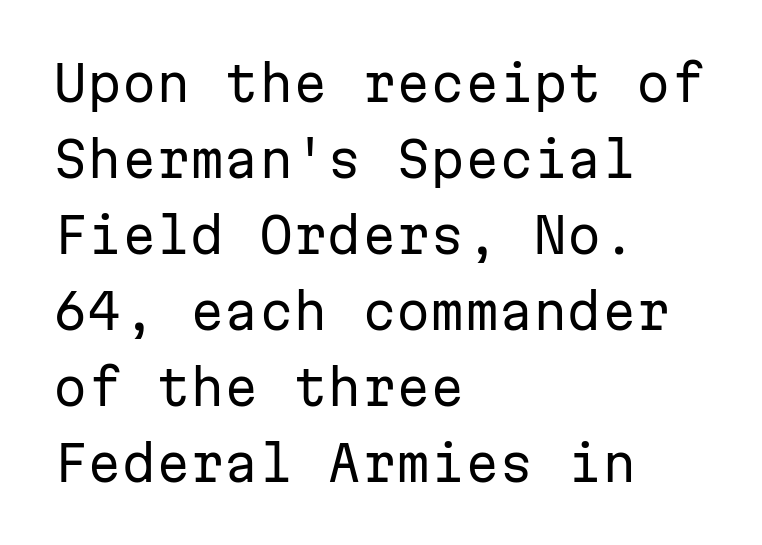
Is there any slant? The stems are plumb. Tracking value appears to be zero — textbook default spacing. Left-aligned paragraph, ragged on the right. Rows of type keep a routine distance in the vertical direction.
